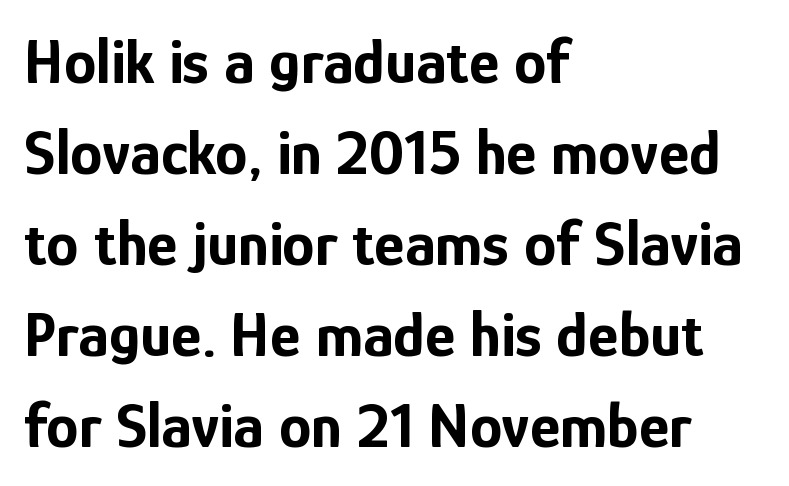
{"serif": "no", "italic": "no", "bold": "yes", "weight": "bold", "width": "condensed", "stroke_contrast": "low", "x_height": "medium", "monospaced": "no", "underline": "no", "align": "left", "line_spacing": "normal", "line_spacing_ratio": 1.4, "letter_spacing": "normal", "letter_spacing_em": 0.0, "glyph_px": 65}
